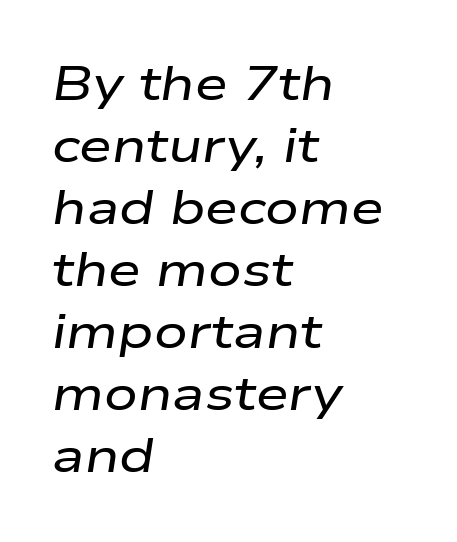
Every row of glyphs begins at an identical x-position on the left. The passage shown leans; its letterforms are oblique. The rendering uses natural spacing where letterforms have individual widths. Reading down the column, the eye jumps a familiar distance to each next line. Tracking here is standard; glyphs follow each other at the usual distance. Just letters on the line, the space beneath them empty.
